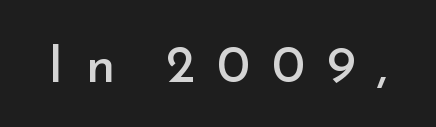
Serif or sans? Sans — the stroke terminals are bare. Lines of text with bare space underneath. Vertical strokes here are truly vertical. Letter spacing: wide. Each stroke keeps to a modest, everyday thickness or less.
